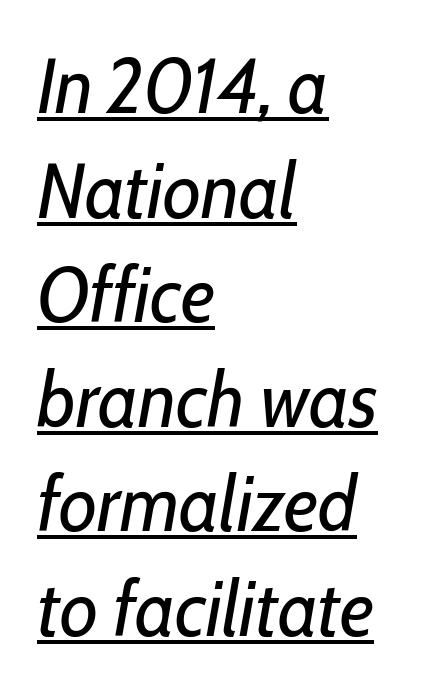
Q: Is the text bold? A: No.
Q: Is the text italic (slanted)? A: Yes, it leans right by about 10 degrees.
Q: Is the text underlined? A: Yes.
Q: How is the paragraph aligned? A: Left-aligned.
Q: Is the spacing between letters normal or unusually wide? A: Normal.
Q: Is the spacing between lines tight, normal or loose? A: Normal.
Q: Width (condensed, normal, or wide)? A: Condensed.
Q: Stroke contrast? A: Low.
Q: x-height? A: Medium.
Q: Monospaced? A: No.
